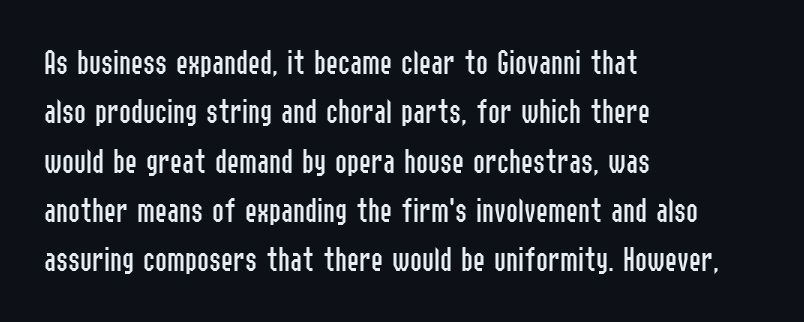
The glyphs in this specimen are sans serif. The gaps between neighbouring characters are ordinary and unremarkable. Ordinary non-slanted type is in use. All the whitespace from short lines collects on the right. Caption: face not bold, strokes unweighted. Successive baselines arrive at the customary interval.
